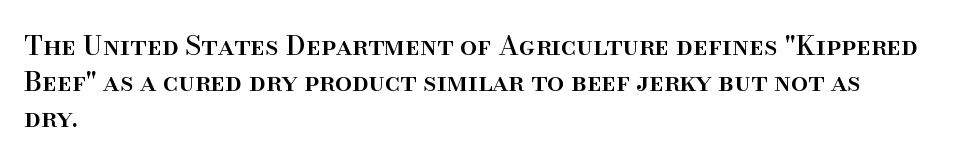
Q: Is the text italic (slanted)? A: No, it is upright.
Q: Is the text underlined? A: No.
Q: How is the paragraph aligned? A: Left-aligned.
Q: Is the spacing between letters normal or unusually wide? A: Normal.
Q: Is the spacing between lines tight, normal or loose? A: Normal.
